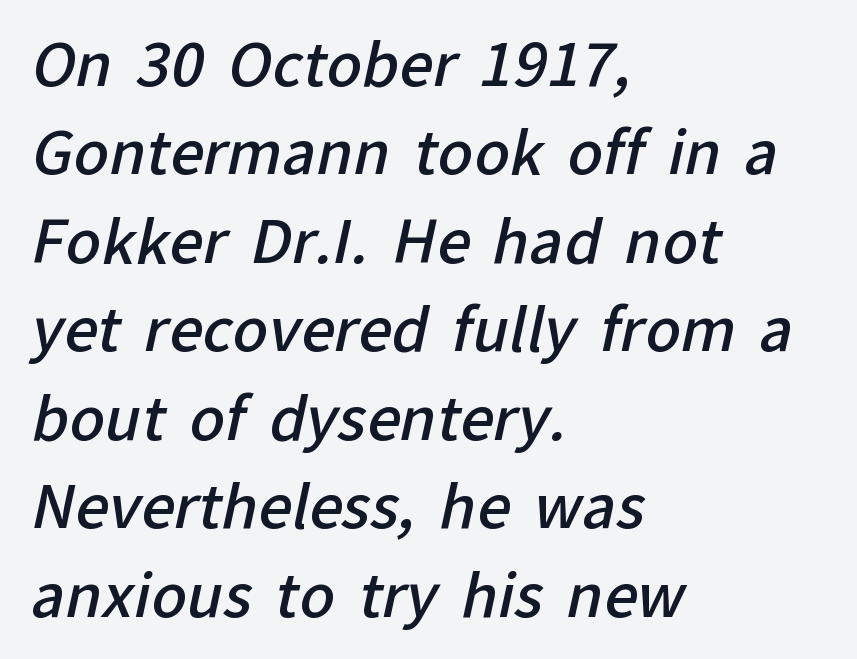
{"serif": "no", "bold": "semi", "weight": "semibold", "width": "normal", "stroke_contrast": "low", "x_height": "medium", "monospaced": "no", "underline": "no", "align": "left", "line_spacing": "normal", "line_spacing_ratio": 1.5, "letter_spacing": "normal", "letter_spacing_em": 0.0, "glyph_px": 59}
